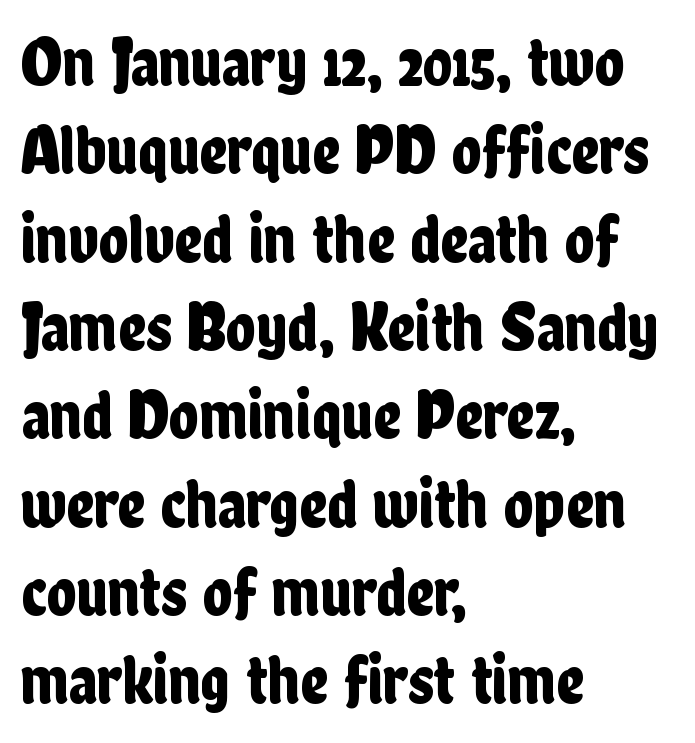
{"serif": "no", "italic": "no", "width": "condensed", "stroke_contrast": "low", "x_height": "medium", "monospaced": "no", "underline": "no", "align": "left", "line_spacing": "normal", "line_spacing_ratio": 1.28, "letter_spacing": "normal", "letter_spacing_em": 0.0, "glyph_px": 69}
